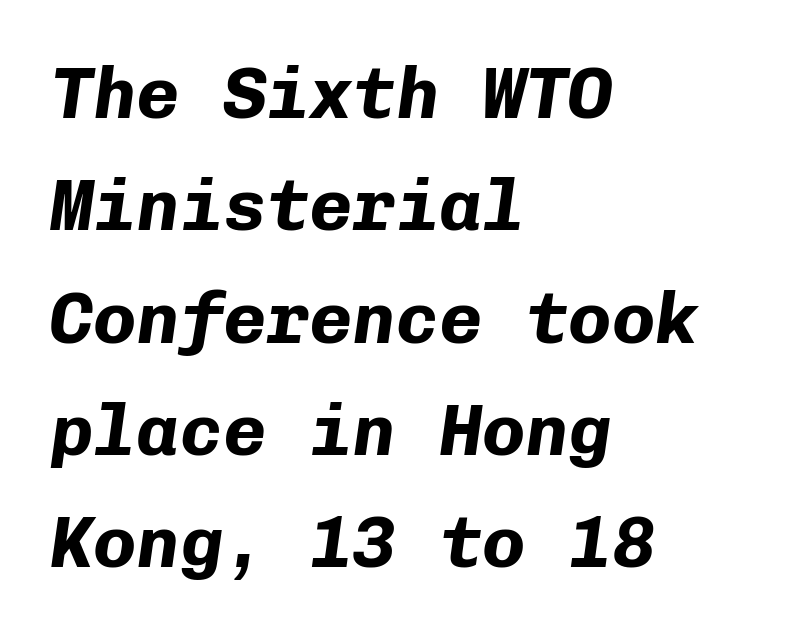
The image shows 72 px bold type, italic (leaning right), monospaced; set left-aligned, normal line spacing (1.56x), normal letter spacing, not underlined; low stroke contrast and a medium x-height.
